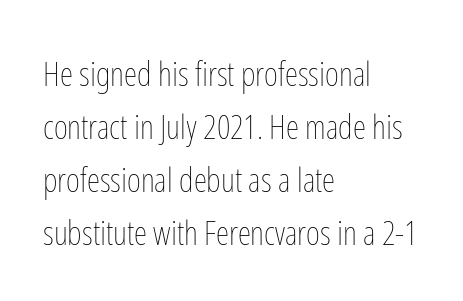
The space beneath each line is pristine and unruled. In terms of leading, this rendering sits right in the middle. Glyph-to-glyph distance matches everyday printed text. This rendering uses left alignment, leaving the right contour irregular. The rendering uses natural spacing where letterforms have individual widths. Nope, not italic — everything's standing straight.
